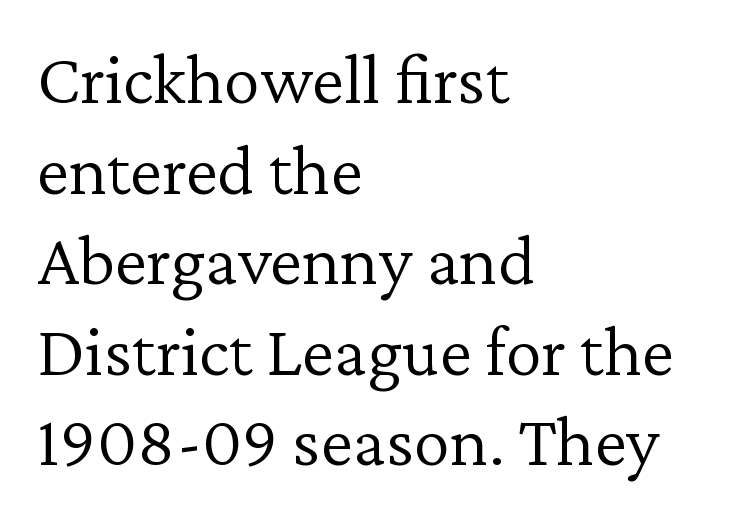
Each word holds together tightly as a unit, with standard inter-letter gaps. The font family rendered here belongs to the serif group. The ragged edge is on the right, which tells us the setting is flush left. Notice how the stems are strictly vertical — no italics here. You could not count columns in this text — the font is proportionally spaced. Beneath every word, the page is bare.
